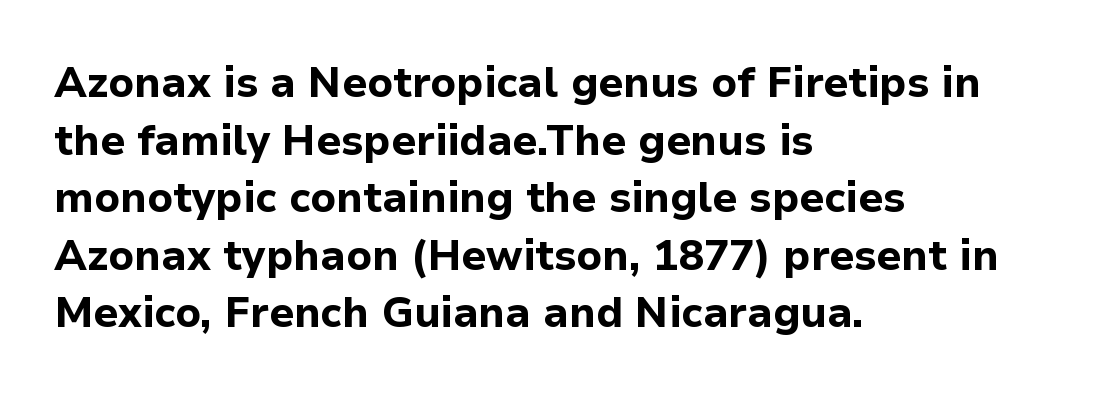
Q: Is the text bold? A: Yes.
Q: Is the text italic (slanted)? A: No, it is upright.
Q: Is the typeface a serif or a sans-serif typeface? A: Sans-serif.
Q: Is the text underlined? A: No.
Q: How is the paragraph aligned? A: Left-aligned.
Q: Is the spacing between letters normal or unusually wide? A: Normal.
Q: Is the spacing between lines tight, normal or loose? A: Normal.
Q: Width (condensed, normal, or wide)? A: Normal.
Q: Stroke contrast? A: Low.
Q: x-height? A: Medium.
Q: Monospaced? A: No.
